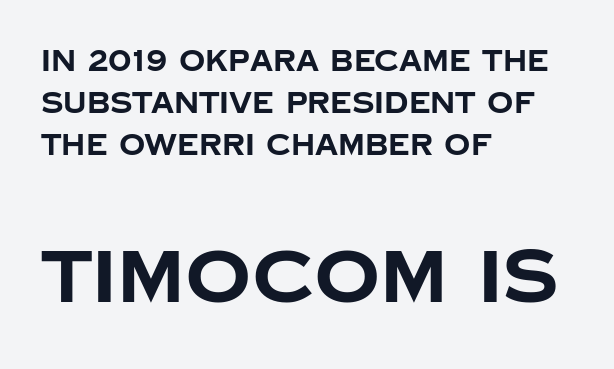
{"serif": "no", "italic": "no", "bold": "yes", "weight": "bold", "width": "normal", "stroke_contrast": "low", "x_height": "large", "monospaced": "no", "underline": "no", "align": "left", "line_spacing": "normal", "line_spacing_ratio": 1.45, "letter_spacing": "normal", "letter_spacing_em": 0.0, "larger_block": "second", "size_ratio": 2.52, "glyph_px": 73}
